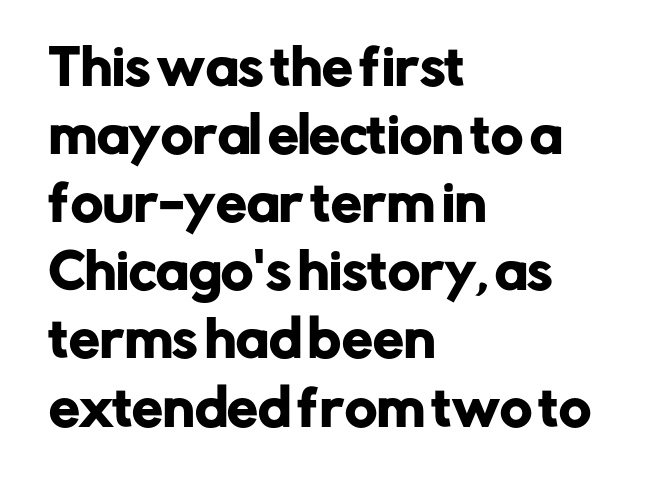
Which margin do the lines hug? The left one — the right edge is uneven. The face used here is proportionally spaced, like ordinary book or web type. You can tell from the bare stems that sans-serif type was used. Compared with typical body copy, the letter spacing here is the same.
